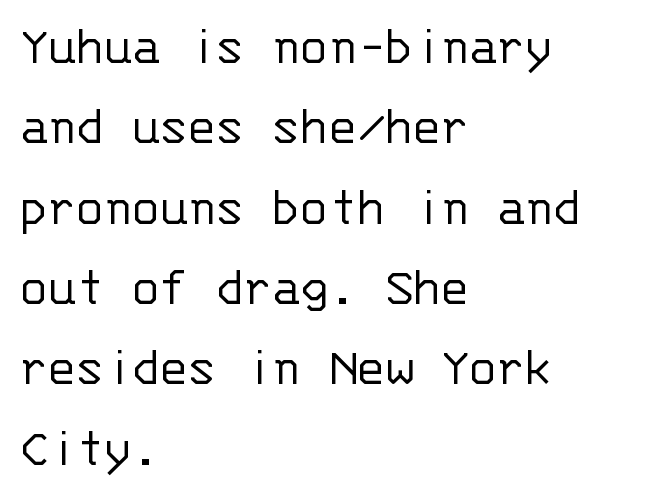
Vertical spacing — default. Every row of glyphs begins at an identical x-position on the left. When letters stand straight like this, we call the style roman or upright. The glyphs are unaccompanied by any horizontal stroke below them. No extra tracking has been applied to these lines.
